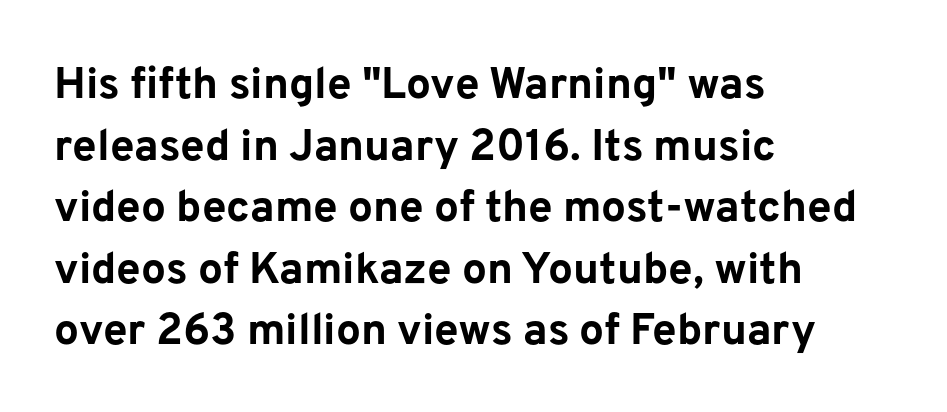
The image shows 44 px bold sans-serif type, upright; set left-aligned, normal line spacing (1.4x), normal letter spacing, not underlined; low stroke contrast and a medium x-height.
